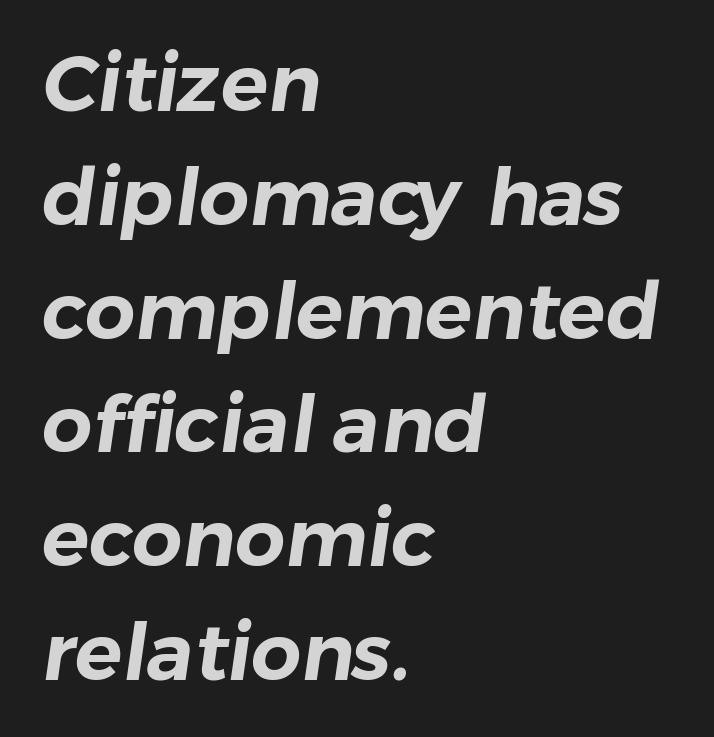
{"serif": "no", "width": "normal", "stroke_contrast": "low", "x_height": "medium", "monospaced": "no", "underline": "no", "align": "left", "line_spacing": "normal", "line_spacing_ratio": 1.44, "letter_spacing": "normal", "letter_spacing_em": 0.0, "glyph_px": 79}
